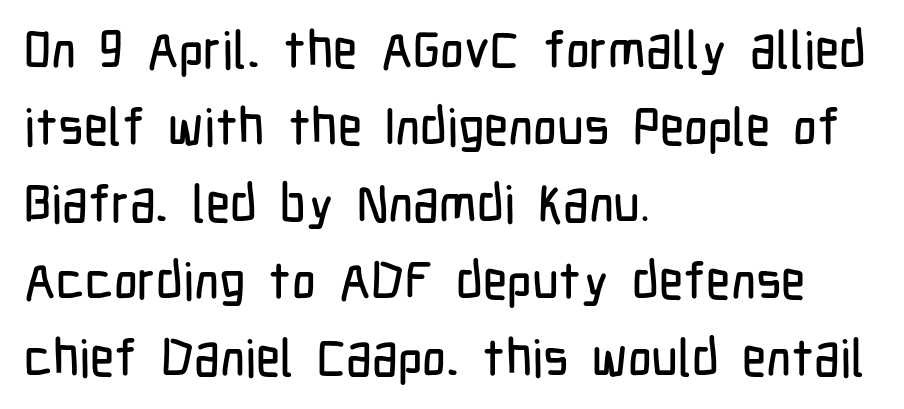
Q: Is the text italic (slanted)? A: No, it is upright.
Q: Is the typeface a serif or a sans-serif typeface? A: Sans-serif.
Q: Is the text underlined? A: No.
Q: How is the paragraph aligned? A: Left-aligned.
Q: Is the spacing between letters normal or unusually wide? A: Normal.
Q: Is the spacing between lines tight, normal or loose? A: Normal.
Q: Width (condensed, normal, or wide)? A: Condensed.
Q: Stroke contrast? A: Low.
Q: x-height? A: Medium.
Q: Monospaced? A: No.
